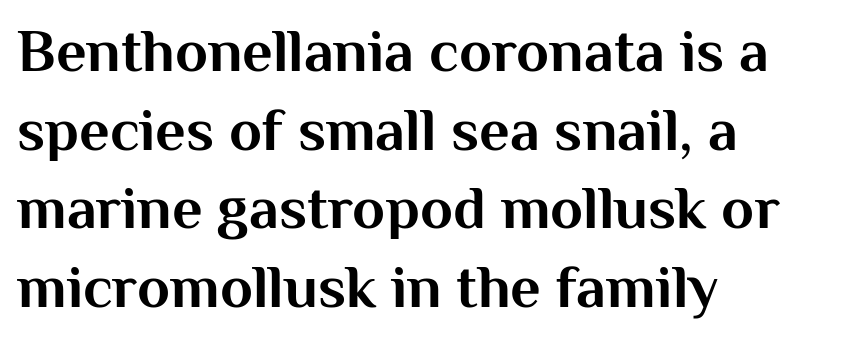
{"serif": "no", "italic": "no", "bold": "yes", "weight": "bold", "width": "normal", "stroke_contrast": "medium", "x_height": "medium", "monospaced": "no", "underline": "no", "align": "left", "line_spacing": "normal", "line_spacing_ratio": 1.31, "letter_spacing": "normal", "letter_spacing_em": 0.0, "glyph_px": 60}
